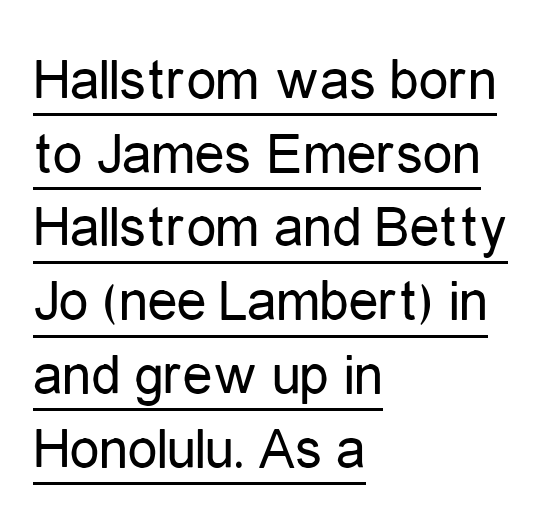
Q: Is the text bold? A: No.
Q: Is the text italic (slanted)? A: No, it is upright.
Q: Is the typeface a serif or a sans-serif typeface? A: Sans-serif.
Q: Is the text underlined? A: Yes.
Q: How is the paragraph aligned? A: Left-aligned.
Q: Is the spacing between letters normal or unusually wide? A: Normal.
Q: Is the spacing between lines tight, normal or loose? A: Normal.
Q: Width (condensed, normal, or wide)? A: Condensed.
Q: Stroke contrast? A: Low.
Q: x-height? A: Medium.
Q: Monospaced? A: No.
